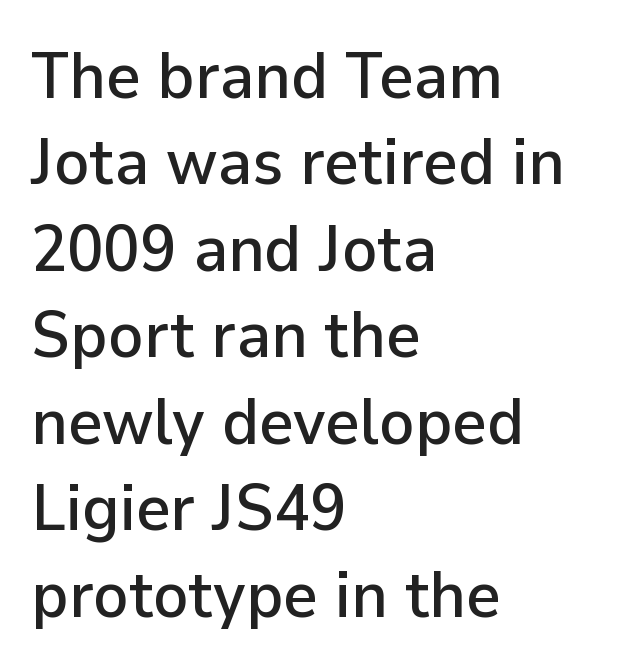
The image shows 66 px sans-serif type, upright; set left-aligned, normal line spacing (1.31x), normal letter spacing, not underlined; low stroke contrast and a medium x-height.
